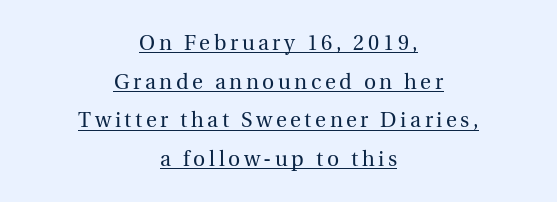
The image shows 21 px text type, upright; set centered, line spacing 1.84x, underlined.
